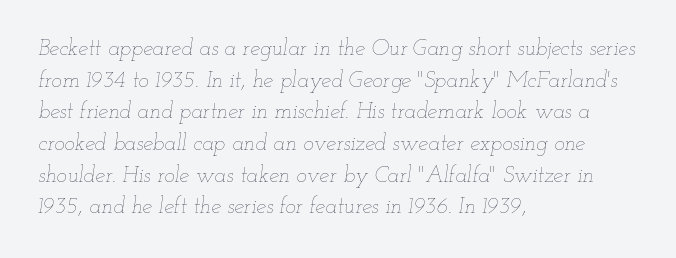
{"italic": "yes", "lean": "right", "slant_degrees": 12, "bold": "no", "underline": "no", "align": "left", "line_spacing": "normal", "line_spacing_ratio": 1.44, "letter_spacing": "normal", "letter_spacing_em": 0.0, "glyph_px": 22}
